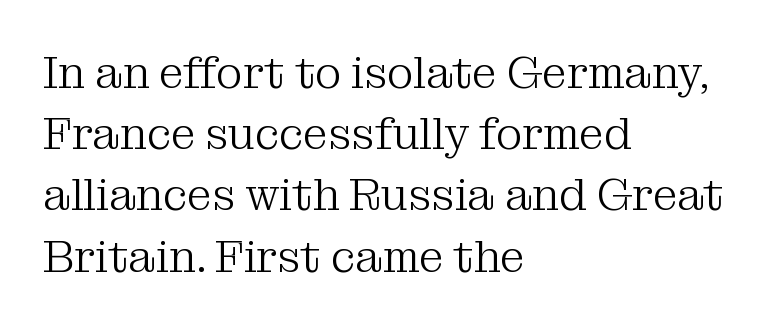
The image shows 45 px light serif type, upright; set left-aligned, normal line spacing (1.36x), normal letter spacing, not underlined; medium stroke contrast and a medium x-height.
